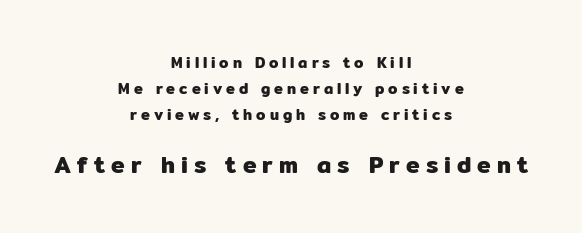
The image shows 23 px text type, upright; set centered, line spacing 1.72x, unusually wide letter spacing (+0.26 em), not underlined; the second (bottom) block is 1.53x larger.
